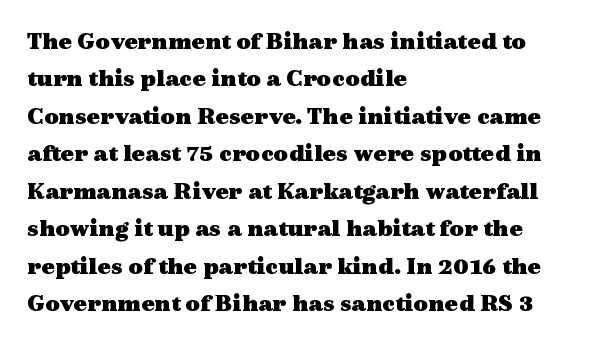
The image shows 25 px bold type, upright; set left-aligned, normal line spacing (1.5x), normal letter spacing, not underlined.
